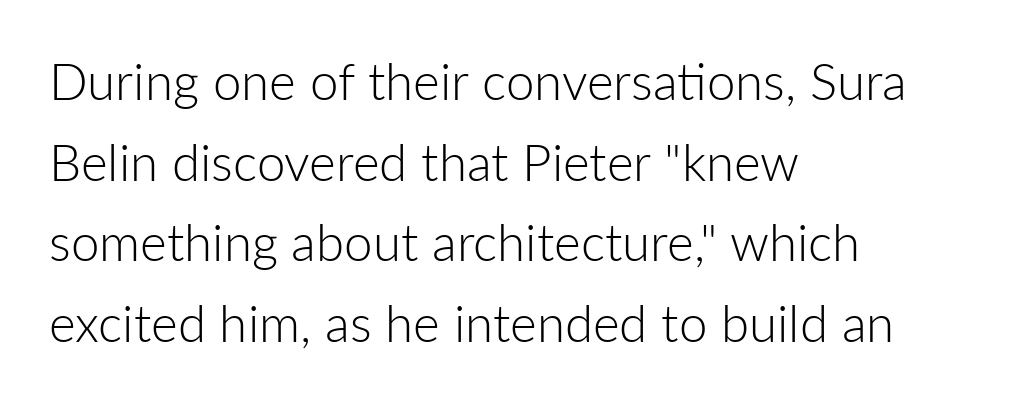
Q: Is the text bold? A: No.
Q: Is the text italic (slanted)? A: No, it is upright.
Q: Is the typeface a serif or a sans-serif typeface? A: Sans-serif.
Q: Is the text underlined? A: No.
Q: How is the paragraph aligned? A: Left-aligned.
Q: Is the spacing between letters normal or unusually wide? A: Normal.
Q: Is the spacing between lines tight, normal or loose? A: Normal.
Q: Width (condensed, normal, or wide)? A: Normal.
Q: Stroke contrast? A: Low.
Q: x-height? A: Medium.
Q: Monospaced? A: No.
